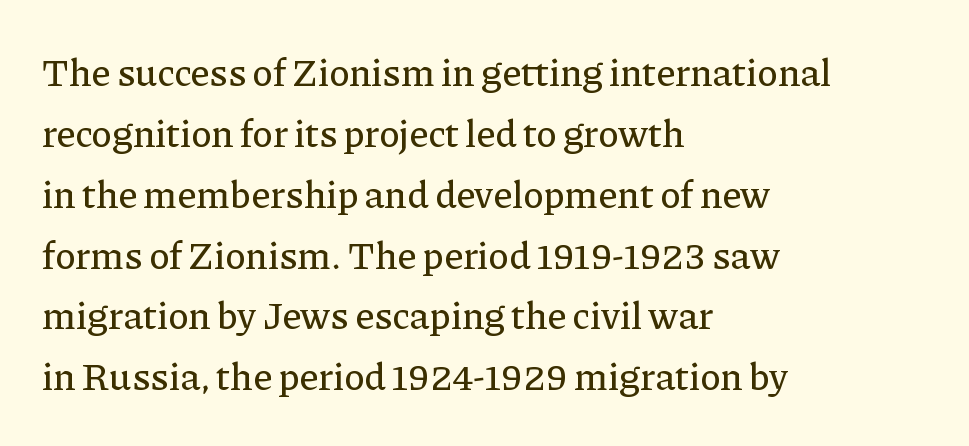
The image shows 39 px serif type, upright; set left-aligned, normal line spacing (1.56x), normal letter spacing, not underlined; low stroke contrast and a medium x-height.
